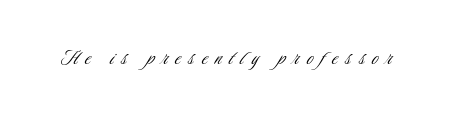
The passage shown has open, widely tracked lettering throughout. Is this a heavy cut? Hardly; it is regular or lighter. The gap between lines stays unmarked.
